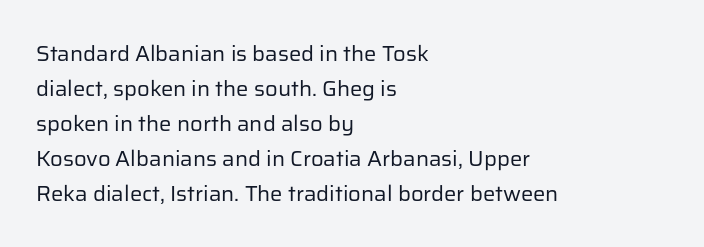
Q: Is the text bold? A: No.
Q: Is the text italic (slanted)? A: No, it is upright.
Q: Is the text underlined? A: No.
Q: How is the paragraph aligned? A: Left-aligned.
Q: Is the spacing between letters normal or unusually wide? A: Normal.
Q: Is the spacing between lines tight, normal or loose? A: Normal.
